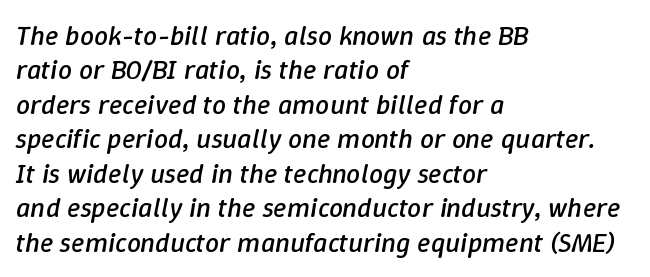
{"italic": "yes", "lean": "right", "slant_degrees": 9, "bold": "no", "weight": "regular", "width": "normal", "stroke_contrast": "low", "x_height": "medium", "monospaced": "no", "underline": "no", "align": "left", "line_spacing_ratio": 1.23, "letter_spacing": "normal", "letter_spacing_em": 0.0, "glyph_px": 28}
